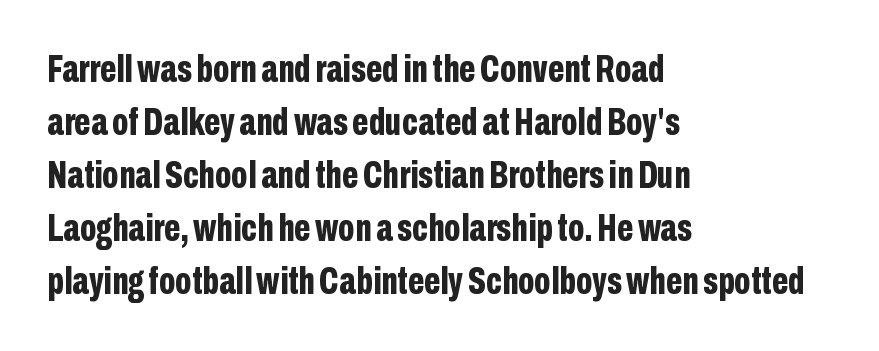
The image shows 39 px bold, condensed sans-serif type, upright; set left-aligned, normal line spacing (1.36x), normal letter spacing, not underlined; low stroke contrast and a medium x-height.
